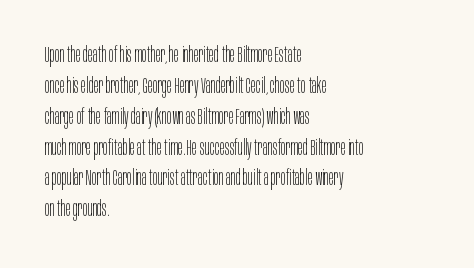
The image shows 21 px text type, upright; set left-aligned, normal line spacing (1.47x), normal letter spacing, not underlined.
